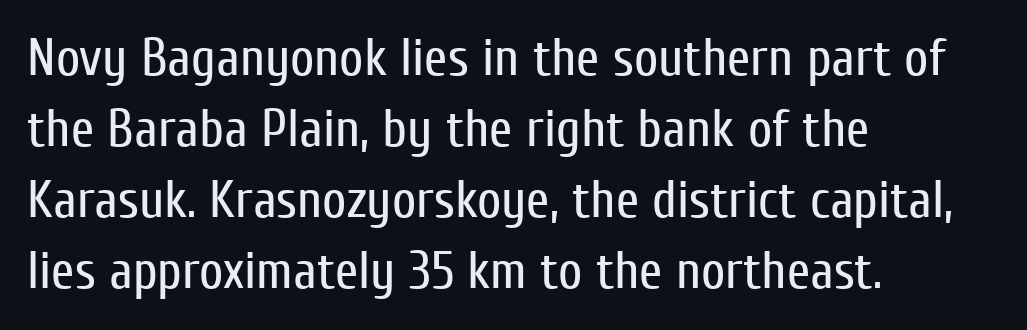
The type is set solid horizontally, with unmodified tracking. Weight: regular or lighter. Is this a fixed-width face? No — the glyphs have proportional, varying widths. Unlike italic type, these characters show no tilt at all. The passage shown stacks its lines at a standard gap.
